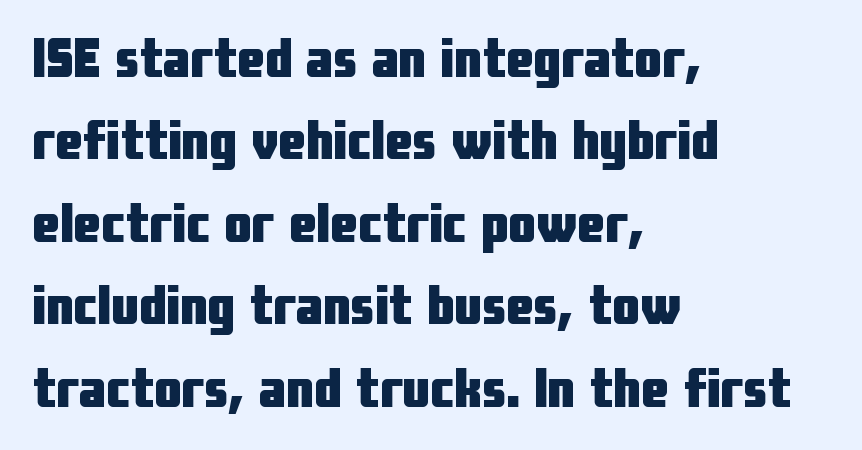
{"serif": "no", "italic": "no", "bold": "yes", "weight": "heavy", "width": "condensed", "stroke_contrast": "low", "x_height": "medium", "monospaced": "no", "underline": "no", "align": "left", "line_spacing": "normal", "line_spacing_ratio": 1.5, "letter_spacing": "normal", "letter_spacing_em": 0.0, "glyph_px": 55}
